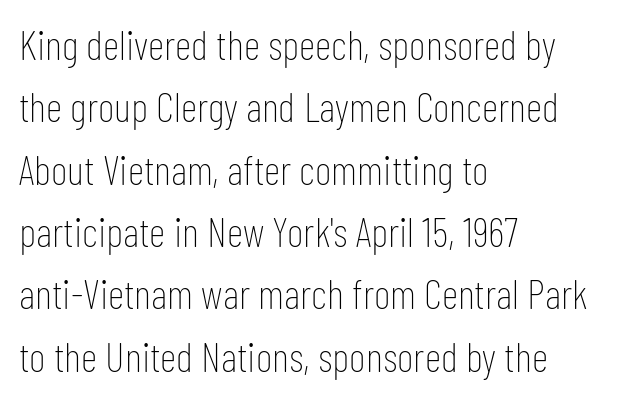
Horizontal alignment here is leftward, the default for most running prose. Spacing verdict: proportional, widths tailored to each character. Characters remain perfectly vertical along every line. Letters rest on an invisible, unmarked baseline. The weight would be labelled regular, book, light, or lighter still.
